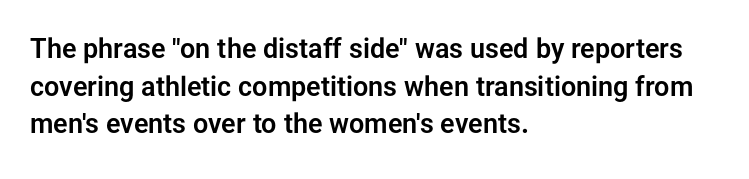
Q: Is the text italic (slanted)? A: No, it is upright.
Q: Is the text underlined? A: No.
Q: How is the paragraph aligned? A: Left-aligned.
Q: Is the spacing between letters normal or unusually wide? A: Normal.
Q: Is the spacing between lines tight, normal or loose? A: Normal.
